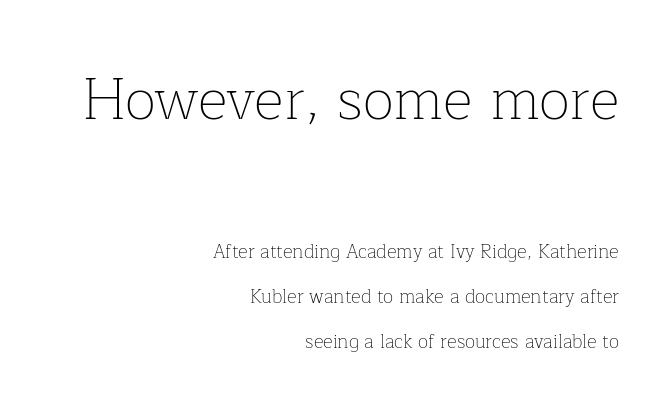
The image shows 58 px thin serif type, upright; set right-aligned, loose line spacing (2.37x), normal letter spacing, not underlined; the first (top) block is 3.05x larger; low stroke contrast and a medium x-height.
